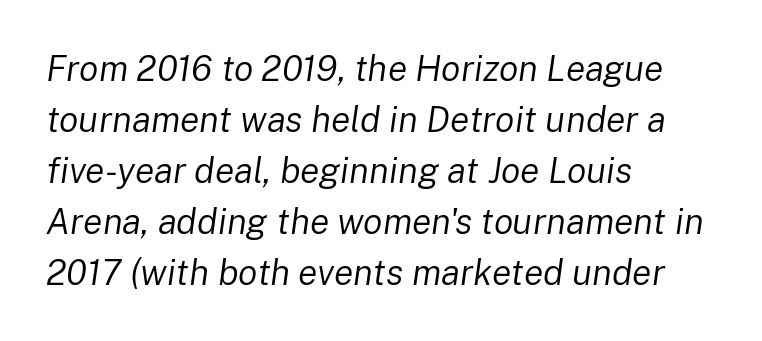
{"italic": "yes", "lean": "right", "slant_degrees": 8, "bold": "no", "weight": "regular", "width": "normal", "stroke_contrast": "low", "x_height": "medium", "monospaced": "no", "underline": "no", "align": "left", "line_spacing": "normal", "line_spacing_ratio": 1.42, "letter_spacing": "normal", "letter_spacing_em": 0.0, "glyph_px": 36}
